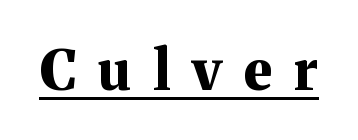
Weight: bold. What decoration does the sample have? An underline. The gaps between neighbouring characters are conspicuously large. Vertical strokes here are truly vertical.
